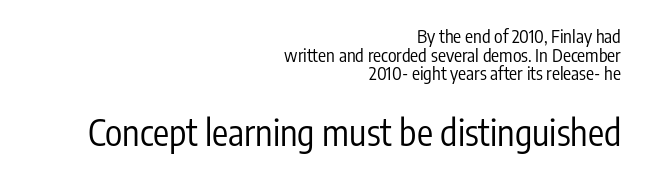
The image shows 36 px regular-weight, condensed sans-serif type, upright; set right-aligned, tight line spacing (1.03x), normal letter spacing, not underlined; the second (bottom) block is 2.0x larger; low stroke contrast and a medium x-height.
